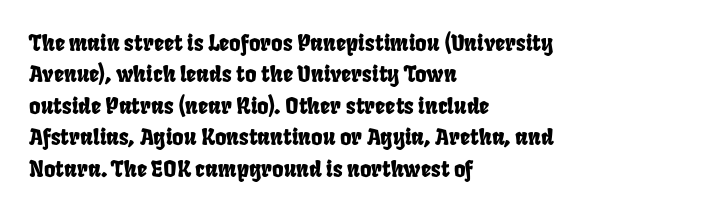
Regular leading. Nobody drew a line under any word here. How are the letters spaced? Ordinarily, with no added tracking. Alignment: flush left.
